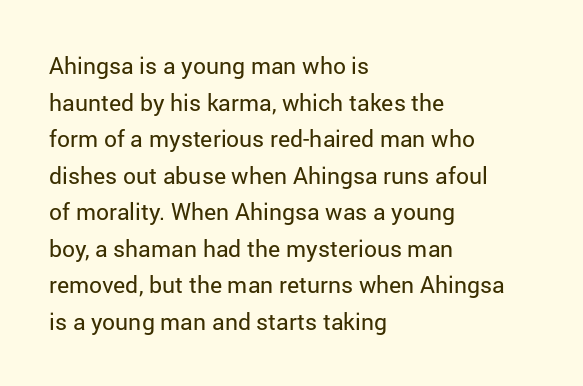
The image shows 23 px text type, upright; set left-aligned, normal line spacing (1.59x), normal letter spacing, not underlined.
